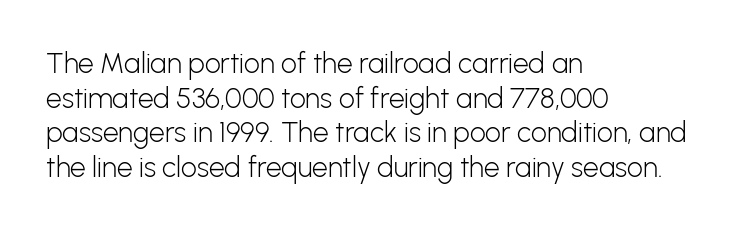
The image shows 28 px light sans-serif type, upright; set left-aligned, line spacing 1.24x, normal letter spacing, not underlined; low stroke contrast and a medium x-height.
